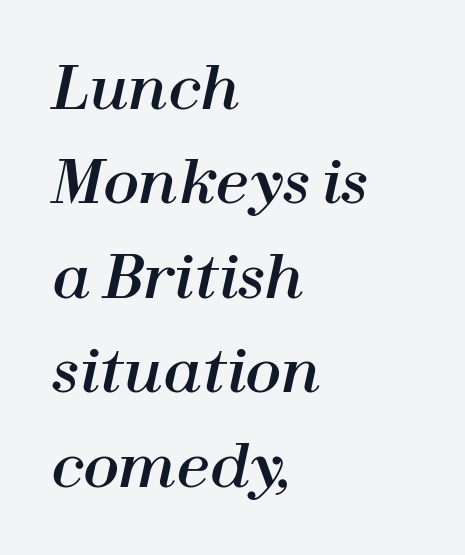
The image shows 59 px text type, italic (leaning right); set left-aligned, normal line spacing (1.6x), normal letter spacing, not underlined; high stroke contrast and a medium x-height.
